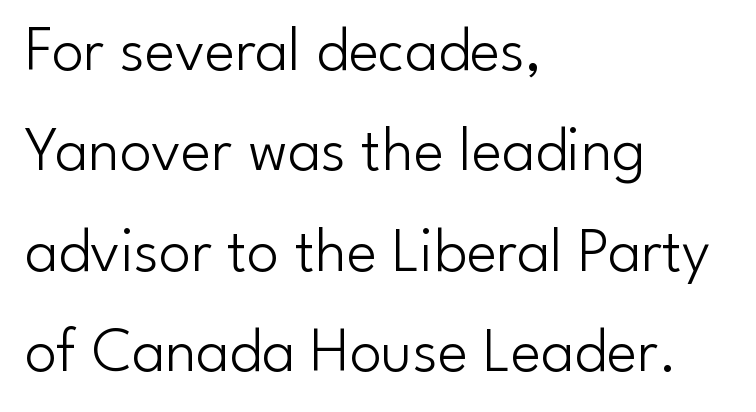
The image shows 64 px light sans-serif type, upright; set left-aligned, normal line spacing (1.57x), normal letter spacing, not underlined; low stroke contrast and a small x-height.
